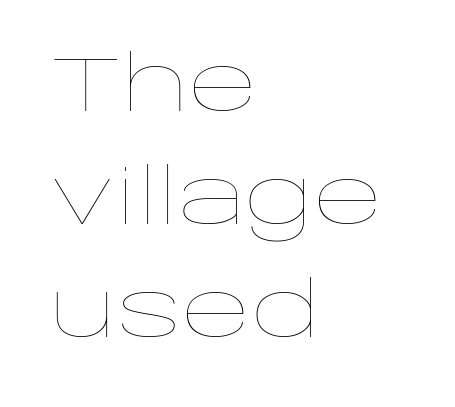
The image shows 76 px thin, wide type, upright; set left-aligned, normal line spacing (1.49x), normal letter spacing, not underlined; low stroke contrast and a large x-height.
